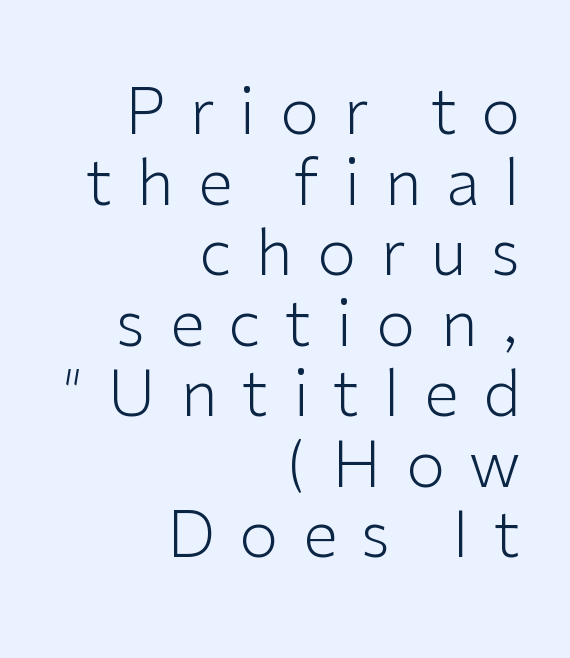
The image shows 63 px light sans-serif type, upright; set right-aligned, tight line spacing (1.12x), unusually wide letter spacing (+0.39 em), not underlined; low stroke contrast and a medium x-height.
